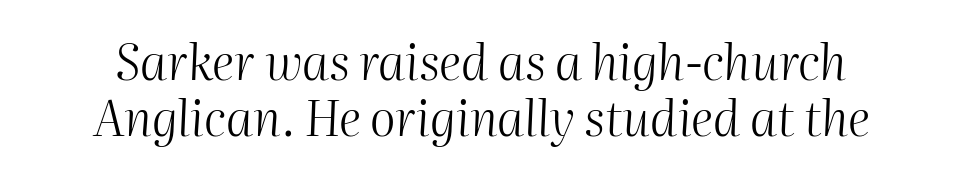
The image shows 49 px light type, italic (leaning right); set centered, tight line spacing (1.14x), normal letter spacing, not underlined; medium stroke contrast and a medium x-height.
